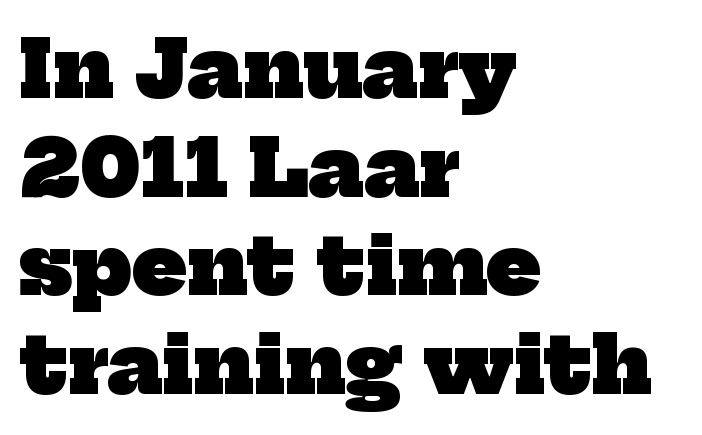
Tracking here is standard; glyphs follow each other at the usual distance. The letters are bold, with thick, heavy strokes. This rendering employs a face with finishing strokes, i.e., a serif. The foot of each line stays bare and open.
